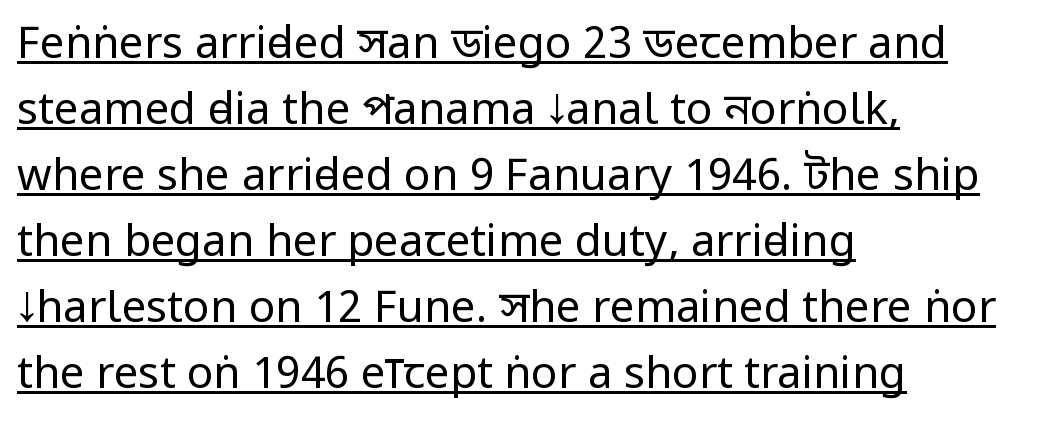
The passage shown is not bold in any degree. Proportional: the letters do not fall into vertical columns. Check where the strokes stop: nothing finishes them off — pure sans. The lines are quadded left. This sample carries an underscore along the baseline area. In terms of posture, this sample is upright.
